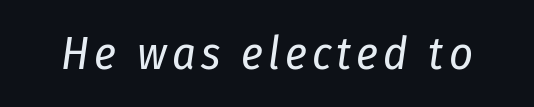
{"italic": "yes", "lean": "right", "slant_degrees": 8, "bold": "no", "weight": "regular", "width": "condensed", "stroke_contrast": "low", "x_height": "medium", "monospaced": "no", "underline": "no", "glyph_px": 46}
